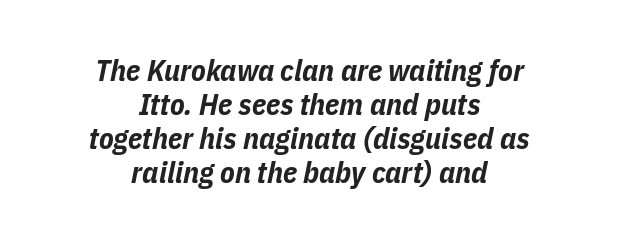
{"italic": "yes", "lean": "right", "slant_degrees": 11, "bold": "yes", "weight": "bold", "width": "condensed", "stroke_contrast": "low", "x_height": "medium", "monospaced": "no", "underline": "no", "align": "center", "line_spacing": "tight", "line_spacing_ratio": 1.13, "letter_spacing": "normal", "letter_spacing_em": 0.0, "glyph_px": 30}
